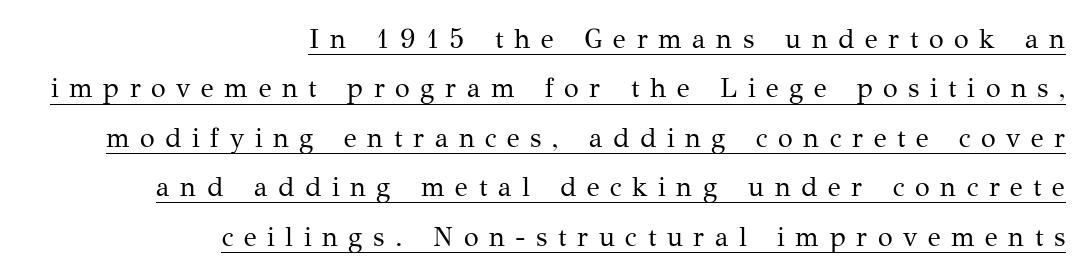
Q: Is the text bold? A: No.
Q: Is the text italic (slanted)? A: No, it is upright.
Q: Is the text underlined? A: Yes.
Q: How is the paragraph aligned? A: Right-aligned.
Q: Is the spacing between letters normal or unusually wide? A: Unusually wide.
